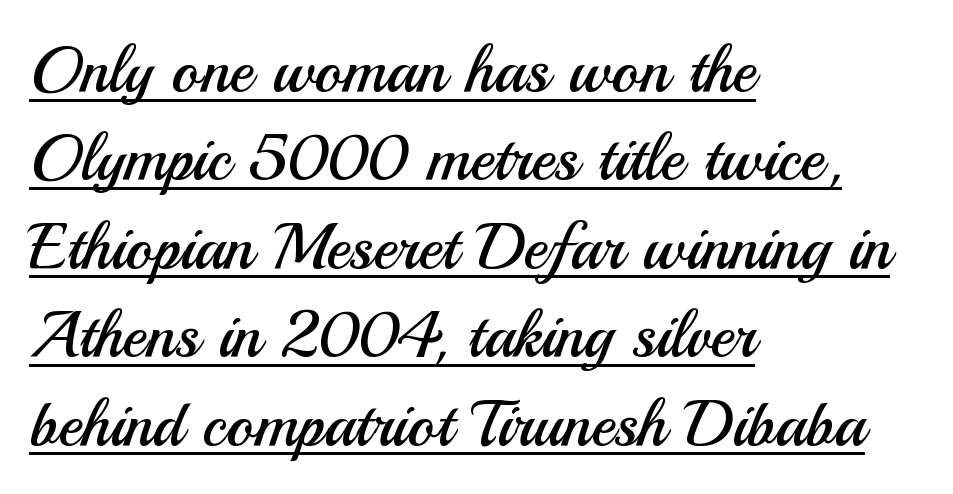
Q: Is the text bold? A: No.
Q: Is the text italic (slanted)? A: Yes.
Q: Is the typeface a serif or a sans-serif typeface? A: Sans-serif.
Q: Is the text underlined? A: Yes.
Q: How is the paragraph aligned? A: Left-aligned.
Q: Is the spacing between letters normal or unusually wide? A: Normal.
Q: Is the spacing between lines tight, normal or loose? A: Normal.
Q: Width (condensed, normal, or wide)? A: Normal.
Q: Stroke contrast? A: Medium.
Q: x-height? A: Small.
Q: Monospaced? A: No.
